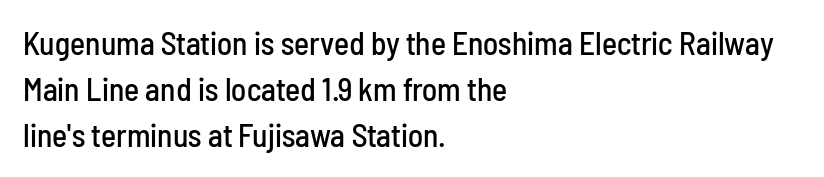
Q: Is the text italic (slanted)? A: No, it is upright.
Q: Is the typeface a serif or a sans-serif typeface? A: Sans-serif.
Q: Is the text underlined? A: No.
Q: How is the paragraph aligned? A: Left-aligned.
Q: Is the spacing between letters normal or unusually wide? A: Normal.
Q: Is the spacing between lines tight, normal or loose? A: Normal.
Q: Width (condensed, normal, or wide)? A: Condensed.
Q: Stroke contrast? A: Low.
Q: x-height? A: Medium.
Q: Monospaced? A: No.
